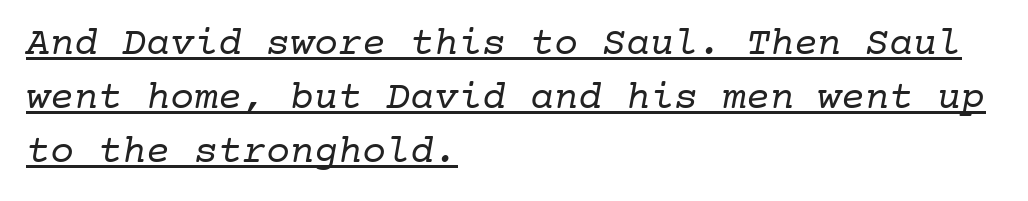
The image shows 40 px regular-weight serif type, monospaced; set left-aligned, normal line spacing (1.35x), normal letter spacing, underlined; low stroke contrast and a medium x-height.
